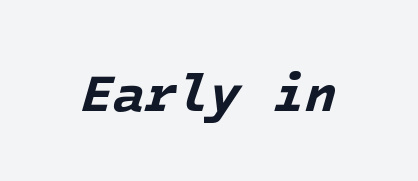
In terms of letterspacing, this is plain default setting. Typesetter's note: full bold, strokes at maximum text heaviness. Style check: oblique. The space directly below the letters is spotless.
